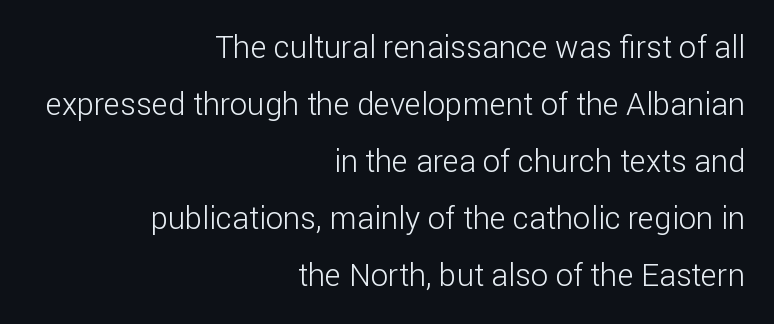
{"serif": "no", "italic": "no", "bold": "no", "weight": "light", "width": "normal", "stroke_contrast": "low", "x_height": "medium", "monospaced": "no", "underline": "no", "align": "right", "line_spacing_ratio": 1.84, "letter_spacing": "normal", "letter_spacing_em": 0.0, "glyph_px": 31}
